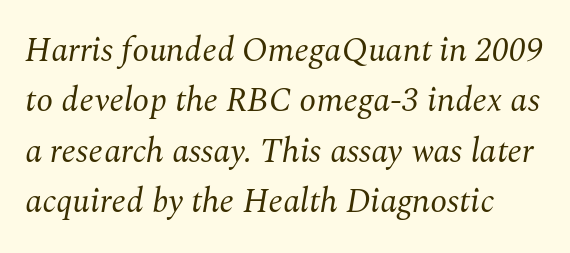
Q: Is the text bold? A: No.
Q: Is the text italic (slanted)? A: Yes, it leans right by about 10 degrees.
Q: Is the typeface a serif or a sans-serif typeface? A: Serif.
Q: Is the text underlined? A: No.
Q: Is the spacing between letters normal or unusually wide? A: Normal.
Q: Is the spacing between lines tight, normal or loose? A: Normal.
Q: Width (condensed, normal, or wide)? A: Normal.
Q: Stroke contrast? A: Medium.
Q: x-height? A: Medium.
Q: Monospaced? A: No.
